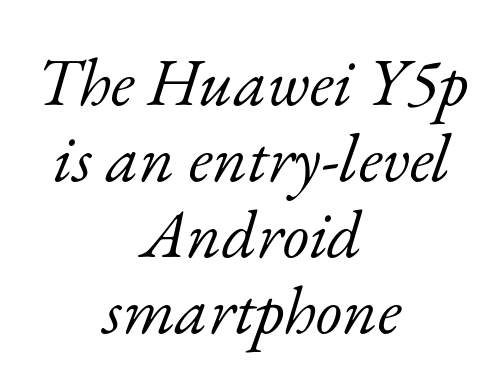
{"serif": "yes", "italic": "yes", "lean": "right", "slant_degrees": 17, "bold": "no", "weight": "light", "width": "normal", "stroke_contrast": "low", "x_height": "small", "monospaced": "no", "underline": "no", "align": "center", "line_spacing": "tight", "line_spacing_ratio": 1.12, "letter_spacing": "normal", "letter_spacing_em": 0.0, "glyph_px": 68}
